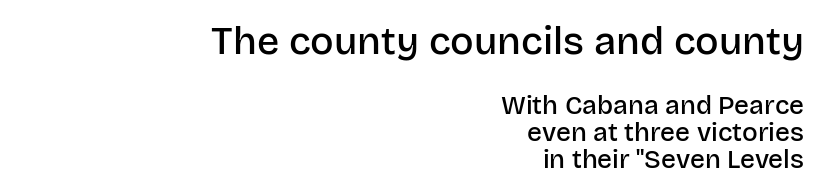
The image shows 39 px semibold sans-serif type, upright; set right-aligned, tight line spacing (1.04x), normal letter spacing, not underlined; the first (top) block is 1.5x larger; low stroke contrast and a large x-height.
